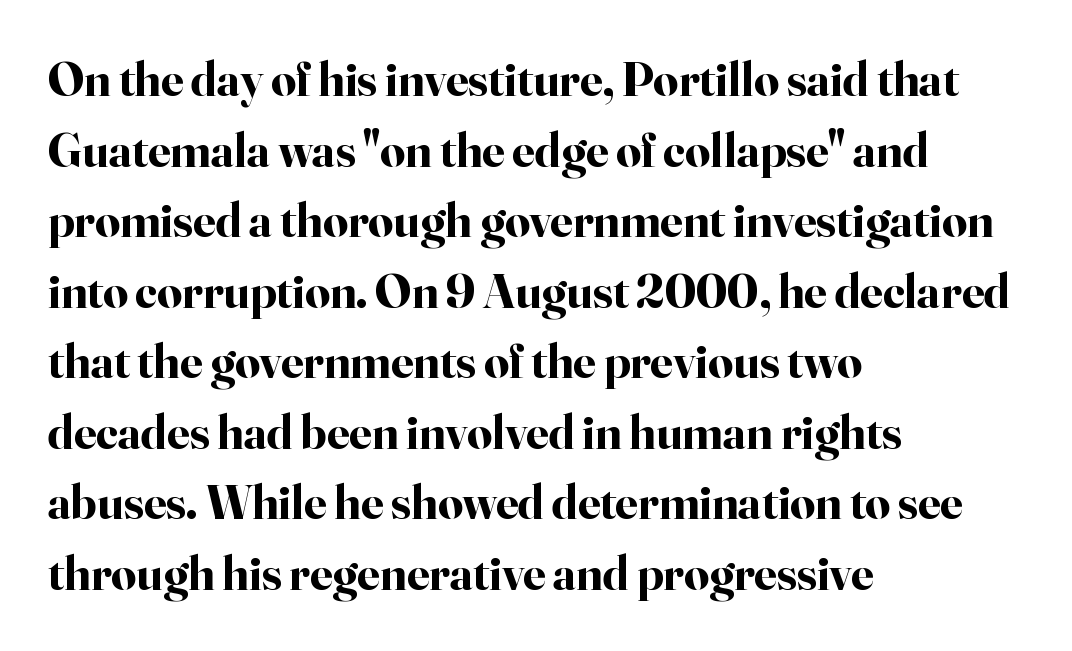
Q: Is the text bold? A: Yes.
Q: Is the text italic (slanted)? A: No, it is upright.
Q: Is the typeface a serif or a sans-serif typeface? A: Serif.
Q: Is the text underlined? A: No.
Q: How is the paragraph aligned? A: Left-aligned.
Q: Is the spacing between letters normal or unusually wide? A: Normal.
Q: Is the spacing between lines tight, normal or loose? A: Normal.
Q: Width (condensed, normal, or wide)? A: Normal.
Q: Stroke contrast? A: High.
Q: x-height? A: Small.
Q: Monospaced? A: No.
